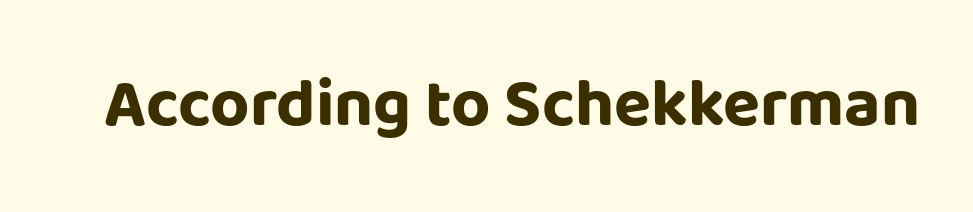
The image shows 68 px bold sans-serif type, upright; set normal letter spacing, not underlined; low stroke contrast and a large x-height.
